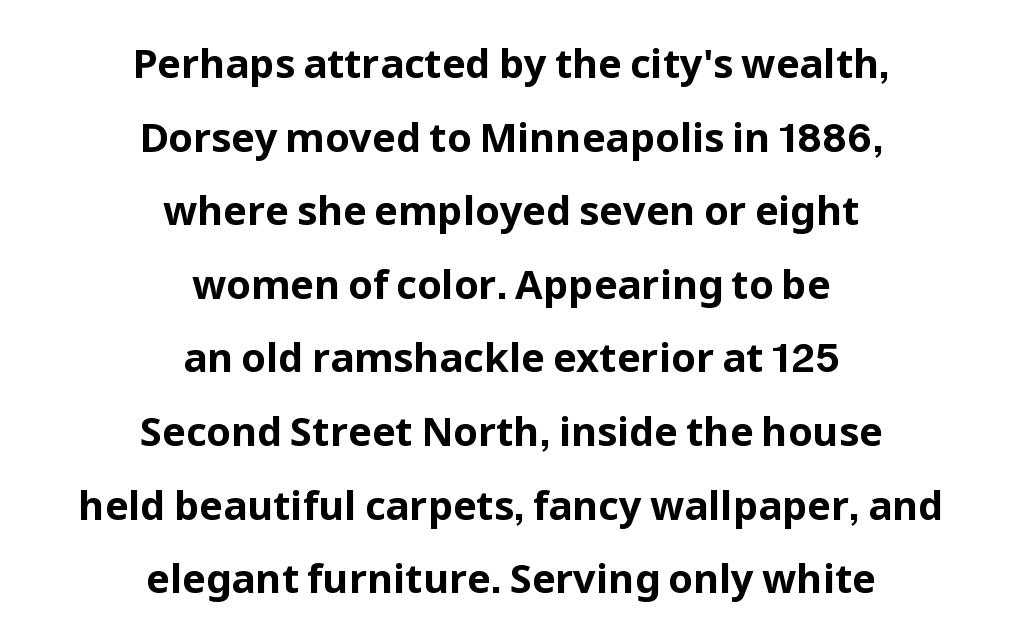
The image shows 40 px bold sans-serif type, upright; set centered, line spacing 1.84x, normal letter spacing, not underlined; low stroke contrast and a medium x-height.
